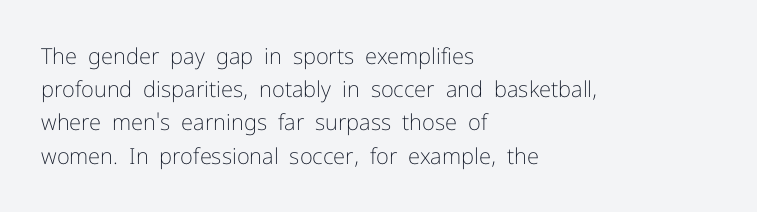
The image shows 22 px text type, upright; set left-aligned, normal line spacing (1.51x), normal letter spacing, not underlined.
